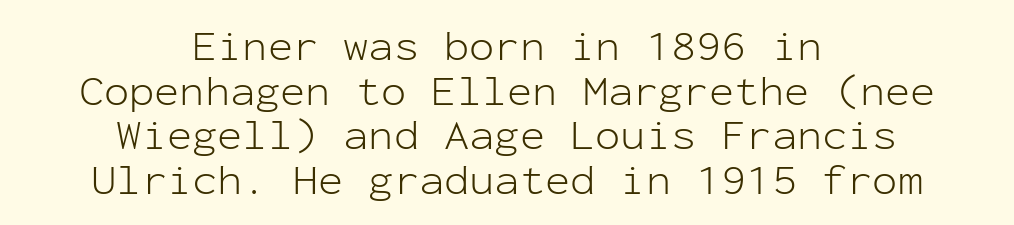
{"serif": "no", "italic": "no", "bold": "no", "weight": "light", "width": "normal", "stroke_contrast": "low", "x_height": "medium", "monospaced": "yes", "underline": "no", "align": "center", "line_spacing": "tight", "line_spacing_ratio": 1.06, "letter_spacing": "normal", "letter_spacing_em": 0.0, "glyph_px": 42}
